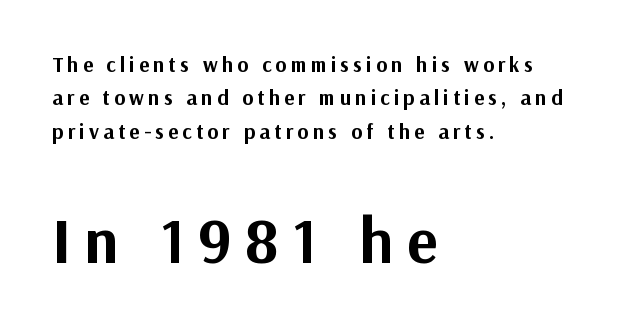
{"serif": "no", "italic": "no", "bold": "yes", "weight": "bold", "width": "normal", "stroke_contrast": "medium", "x_height": "medium", "monospaced": "no", "underline": "no", "align": "left", "line_spacing": "normal", "line_spacing_ratio": 1.59, "letter_spacing": "wide", "letter_spacing_em": 0.2, "larger_block": "second", "size_ratio": 3.05, "glyph_px": 64}
